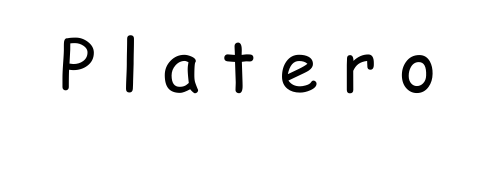
The image shows 71 px regular-weight, condensed sans-serif type, upright; set unusually wide letter spacing (+0.33 em), not underlined; low stroke contrast and a medium x-height.
